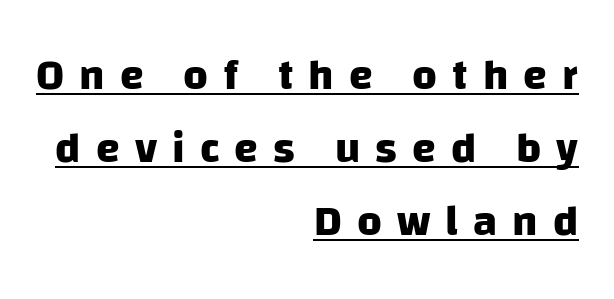
Q: Is the text bold? A: Yes.
Q: Is the typeface a serif or a sans-serif typeface? A: Sans-serif.
Q: Is the text underlined? A: Yes.
Q: How is the paragraph aligned? A: Right-aligned.
Q: Is the spacing between letters normal or unusually wide? A: Unusually wide.
Q: Is the spacing between lines tight, normal or loose? A: Normal.
Q: Width (condensed, normal, or wide)? A: Normal.
Q: Stroke contrast? A: Low.
Q: x-height? A: Large.
Q: Monospaced? A: No.
